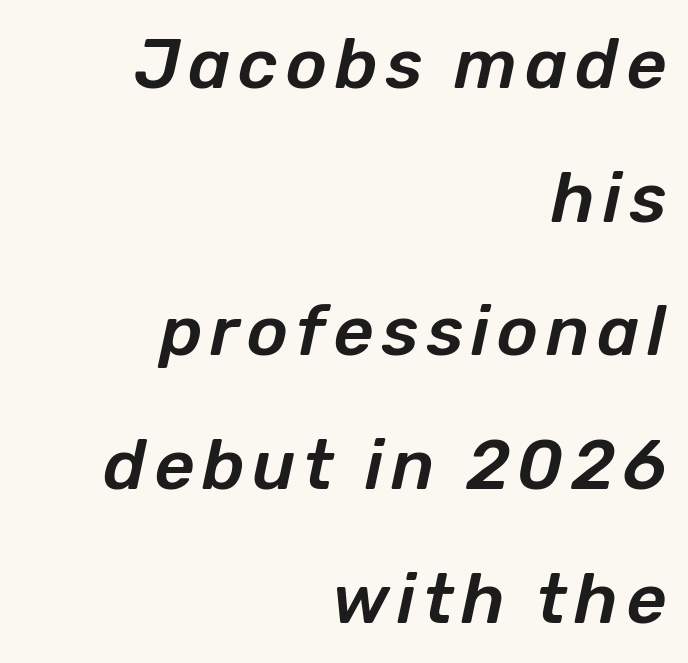
Q: Is the text italic (slanted)? A: Yes, it leans right by about 12 degrees.
Q: Is the text underlined? A: No.
Q: How is the paragraph aligned? A: Right-aligned.
Q: Is the spacing between lines tight, normal or loose? A: Loose.
Q: Width (condensed, normal, or wide)? A: Normal.
Q: Stroke contrast? A: Low.
Q: x-height? A: Medium.
Q: Monospaced? A: No.
